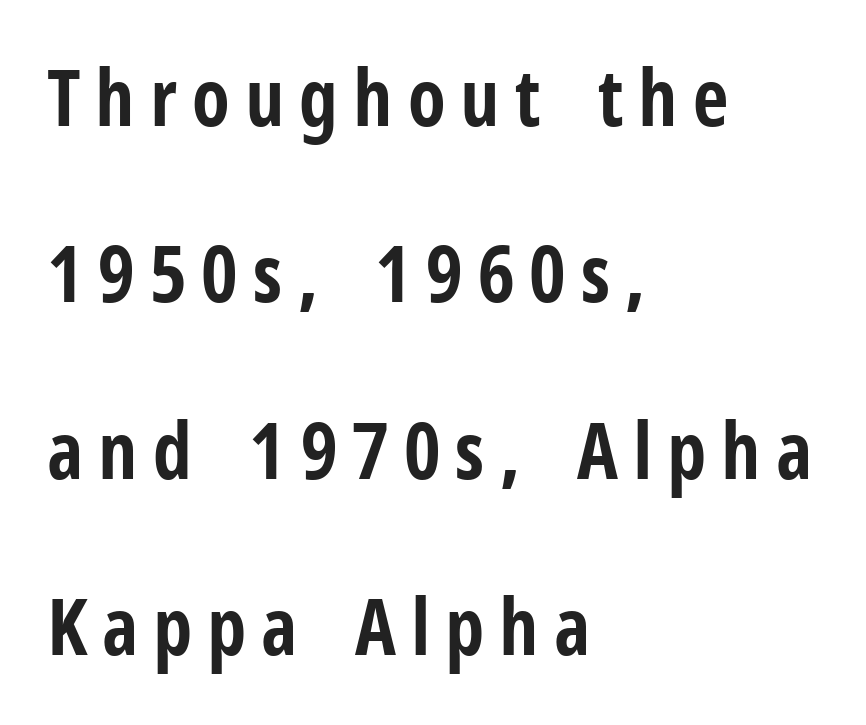
Rule under the text: the space is simply empty. Typographic density is high because the face is bold. Is this a sans? Yes — the strokes have no serifs. The typography opts for an upright posture over an oblique one. This sample is left-justified, so line endings fall wherever the words run out.
